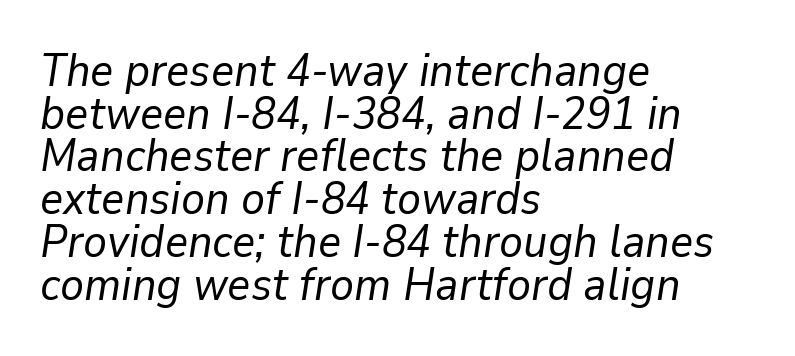
{"italic": "yes", "lean": "right", "slant_degrees": 9, "bold": "no", "weight": "regular", "width": "normal", "stroke_contrast": "low", "x_height": "medium", "monospaced": "no", "underline": "no", "align": "left", "line_spacing": "tight", "line_spacing_ratio": 0.95, "letter_spacing": "normal", "letter_spacing_em": 0.0, "glyph_px": 45}
